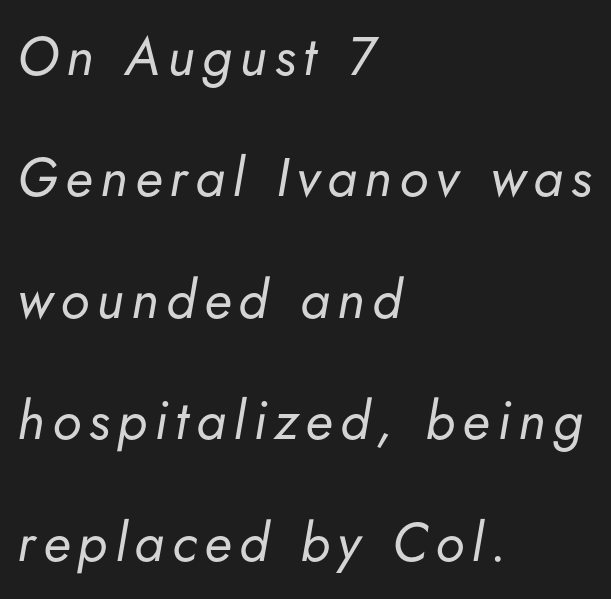
Q: Is the text bold? A: No.
Q: Is the text italic (slanted)? A: Yes, it leans right by about 5 degrees.
Q: Is the text underlined? A: No.
Q: How is the paragraph aligned? A: Left-aligned.
Q: Is the spacing between lines tight, normal or loose? A: Loose.
Q: Width (condensed, normal, or wide)? A: Normal.
Q: Stroke contrast? A: Low.
Q: x-height? A: Small.
Q: Monospaced? A: No.
